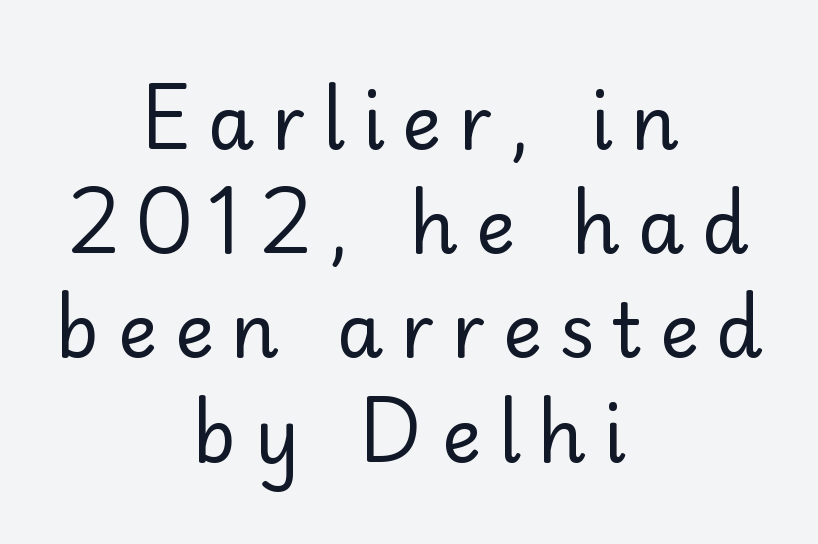
{"serif": "no", "italic": "no", "bold": "no", "weight": "regular", "width": "normal", "stroke_contrast": "low", "x_height": "small", "monospaced": "no", "underline": "no", "align": "center", "line_spacing": "normal", "line_spacing_ratio": 1.39, "letter_spacing": "wide", "letter_spacing_em": 0.23, "glyph_px": 75}
